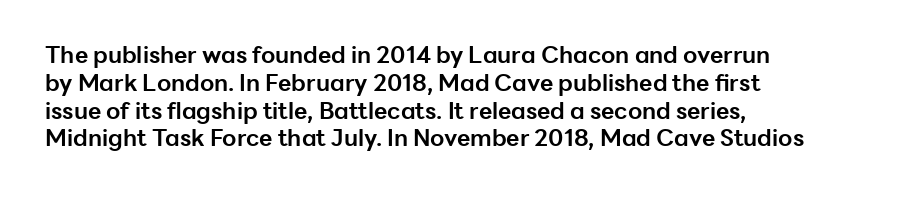
Q: Is the text bold? A: Yes.
Q: Is the text italic (slanted)? A: No, it is upright.
Q: Is the text underlined? A: No.
Q: How is the paragraph aligned? A: Left-aligned.
Q: Is the spacing between letters normal or unusually wide? A: Normal.
